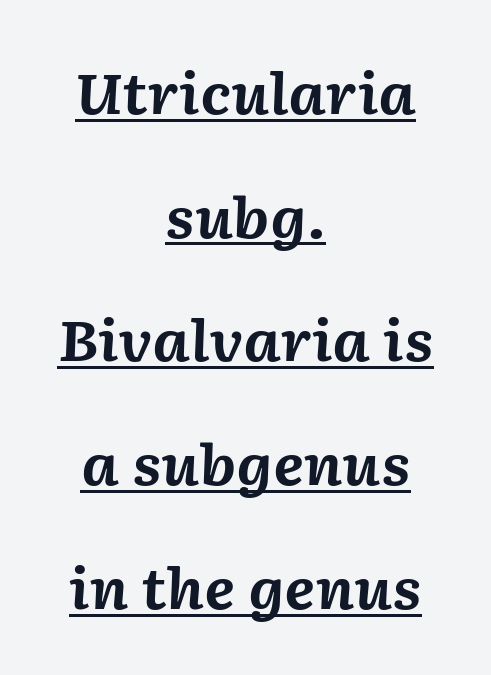
Q: Is the text bold? A: Yes.
Q: Is the text italic (slanted)? A: Yes, it leans right by about 2 degrees.
Q: Is the text underlined? A: Yes.
Q: How is the paragraph aligned? A: Centered.
Q: Is the spacing between letters normal or unusually wide? A: Normal.
Q: Is the spacing between lines tight, normal or loose? A: Loose.
Q: Width (condensed, normal, or wide)? A: Normal.
Q: Stroke contrast? A: Medium.
Q: x-height? A: Medium.
Q: Monospaced? A: No.
